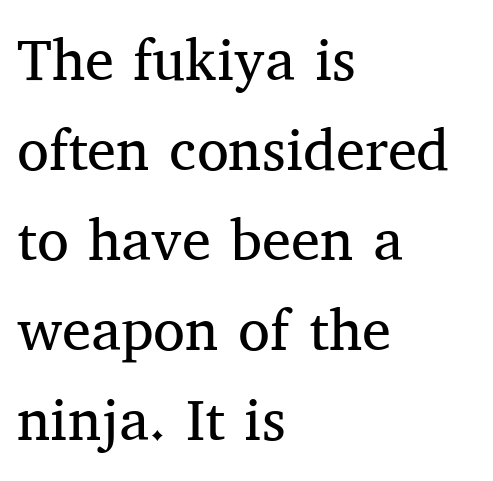
Q: Is the text bold? A: No.
Q: Is the text italic (slanted)? A: No, it is upright.
Q: Is the typeface a serif or a sans-serif typeface? A: Serif.
Q: Is the text underlined? A: No.
Q: How is the paragraph aligned? A: Left-aligned.
Q: Is the spacing between letters normal or unusually wide? A: Normal.
Q: Is the spacing between lines tight, normal or loose? A: Normal.
Q: Width (condensed, normal, or wide)? A: Normal.
Q: Stroke contrast? A: Medium.
Q: x-height? A: Medium.
Q: Monospaced? A: No.
